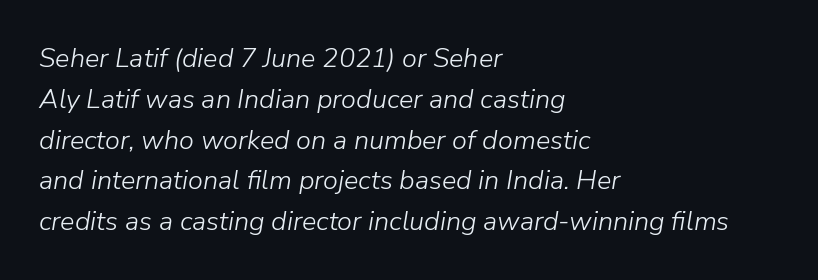
Q: Is the text bold? A: No.
Q: Is the text italic (slanted)? A: Yes, it leans right by about 9 degrees.
Q: Is the text underlined? A: No.
Q: How is the paragraph aligned? A: Left-aligned.
Q: Is the spacing between letters normal or unusually wide? A: Normal.
Q: Is the spacing between lines tight, normal or loose? A: Normal.
